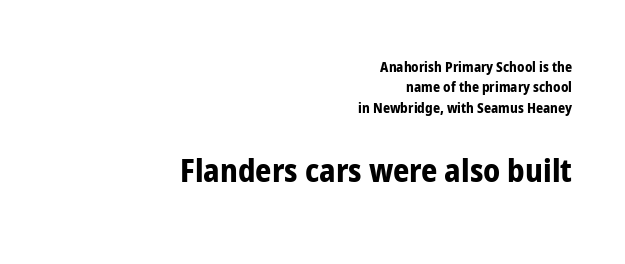
The image shows 32 px bold, condensed sans-serif type, upright; set right-aligned, normal line spacing (1.45x), normal letter spacing, not underlined; the second (bottom) block is 2.29x larger; low stroke contrast and a medium x-height.
